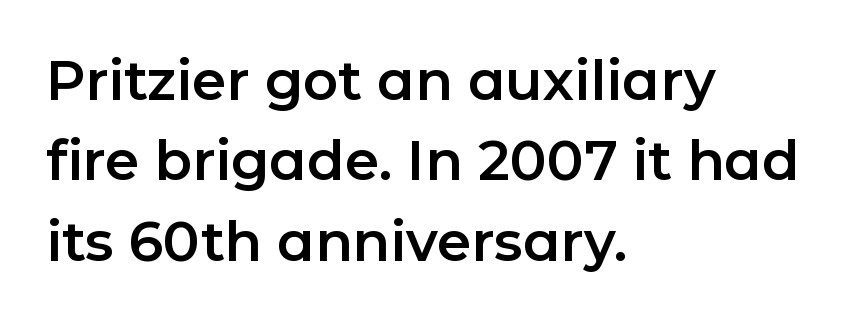
The image shows 55 px sans-serif type, upright; set left-aligned, normal line spacing (1.46x), normal letter spacing, not underlined; low stroke contrast and a medium x-height.
